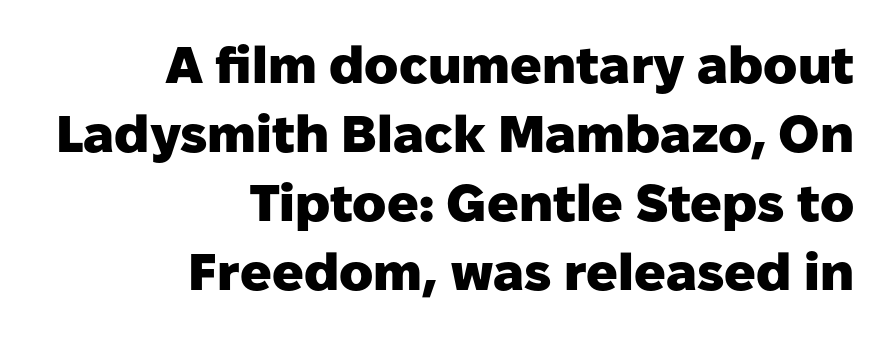
{"serif": "no", "italic": "no", "bold": "yes", "weight": "heavy", "width": "normal", "stroke_contrast": "low", "x_height": "medium", "monospaced": "no", "underline": "no", "align": "right", "line_spacing": "normal", "line_spacing_ratio": 1.33, "letter_spacing": "normal", "letter_spacing_em": 0.0, "glyph_px": 52}
